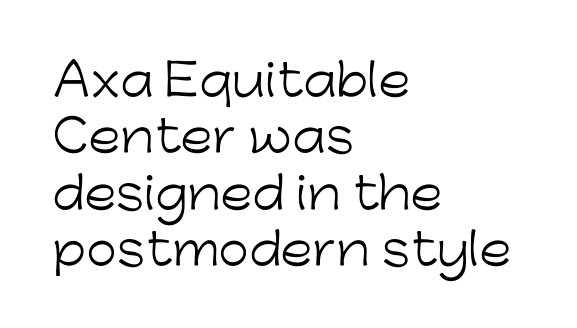
Q: Is the text bold? A: No.
Q: Is the text italic (slanted)? A: No, it is upright.
Q: Is the typeface a serif or a sans-serif typeface? A: Sans-serif.
Q: Is the text underlined? A: No.
Q: How is the paragraph aligned? A: Left-aligned.
Q: Is the spacing between letters normal or unusually wide? A: Normal.
Q: Is the spacing between lines tight, normal or loose? A: Normal.
Q: Width (condensed, normal, or wide)? A: Normal.
Q: Stroke contrast? A: Low.
Q: x-height? A: Medium.
Q: Monospaced? A: No.
